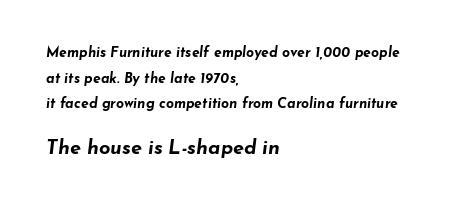
How are the letters spaced? Ordinarily, with no added tracking. As a designer I'd log this as weight 700, bold. Typeset ragged right — the left edge is the straight one. The letters in the lower block stand taller than those in the block above.
